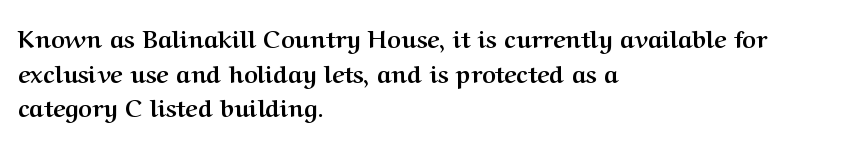
{"italic": "no", "bold": "yes", "underline": "no", "align": "left", "line_spacing": "normal", "line_spacing_ratio": 1.44, "letter_spacing": "normal", "letter_spacing_em": 0.0, "glyph_px": 24}
